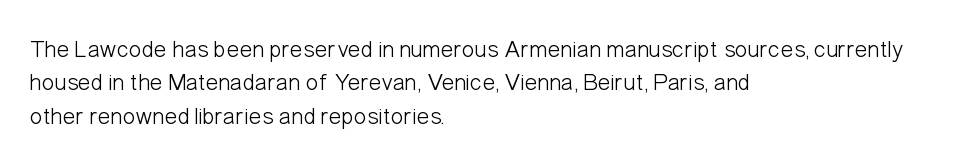
The image shows 24 px text type, upright; set left-aligned, normal line spacing (1.39x), normal letter spacing, not underlined.
